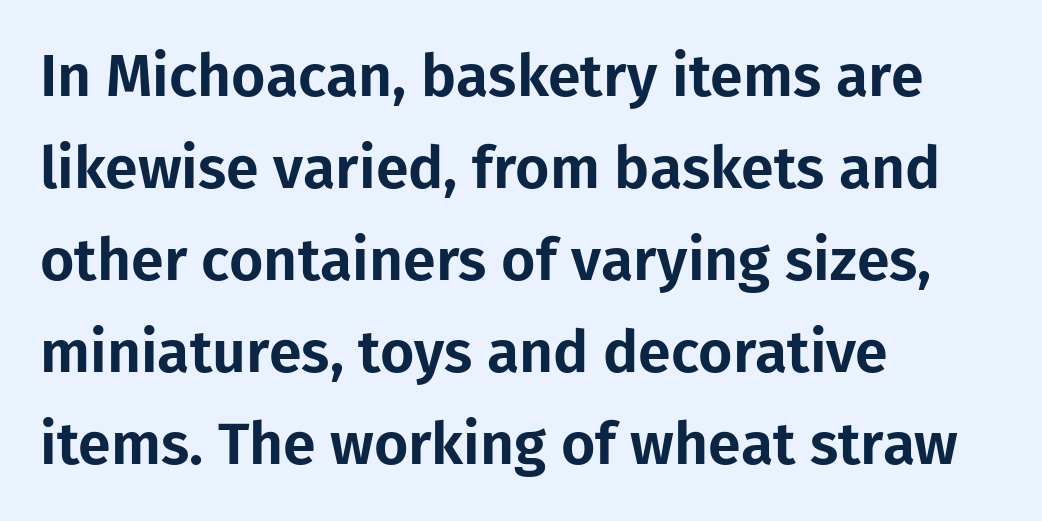
{"serif": "no", "italic": "no", "width": "normal", "stroke_contrast": "low", "x_height": "medium", "monospaced": "no", "underline": "no", "align": "left", "line_spacing": "normal", "line_spacing_ratio": 1.56, "letter_spacing": "normal", "letter_spacing_em": 0.0, "glyph_px": 59}
